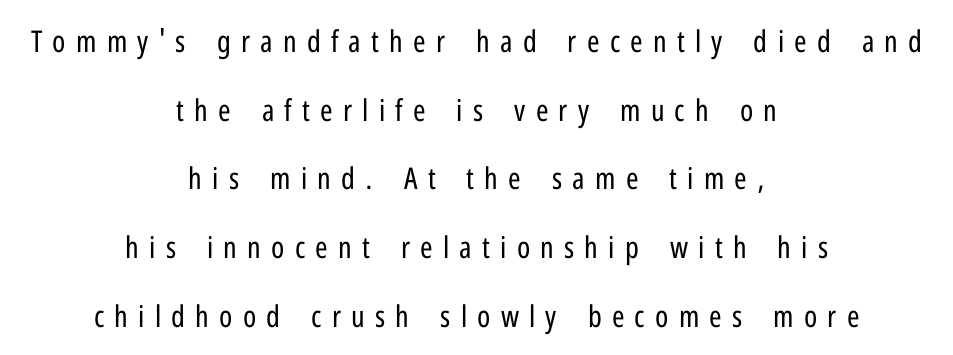
Q: Is the text bold? A: No.
Q: Is the text italic (slanted)? A: No, it is upright.
Q: Is the typeface a serif or a sans-serif typeface? A: Sans-serif.
Q: Is the text underlined? A: No.
Q: How is the paragraph aligned? A: Centered.
Q: Is the spacing between letters normal or unusually wide? A: Unusually wide.
Q: Is the spacing between lines tight, normal or loose? A: Loose.
Q: Width (condensed, normal, or wide)? A: Condensed.
Q: Stroke contrast? A: Low.
Q: x-height? A: Medium.
Q: Monospaced? A: No.
